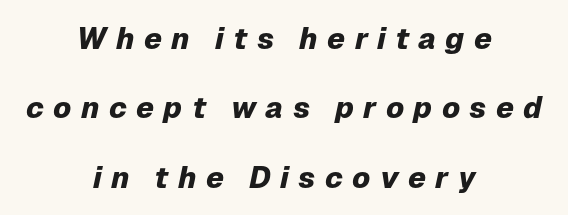
The image shows 30 px heavy type, italic (leaning right); set centered, loose line spacing (2.31x), unusually wide letter spacing (+0.31 em), not underlined; low stroke contrast and a medium x-height.
